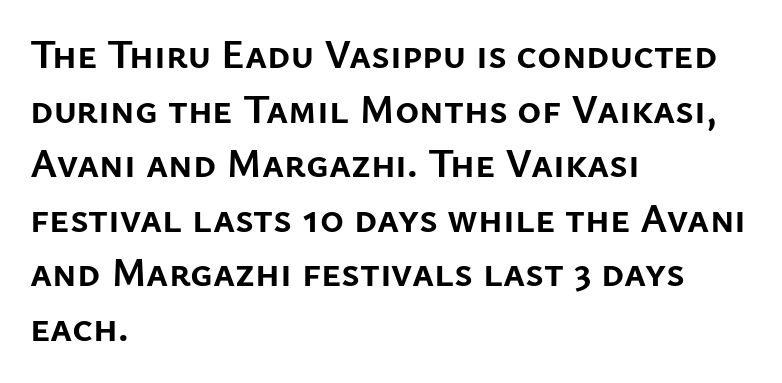
Q: Is the text bold? A: Yes.
Q: Is the text italic (slanted)? A: No, it is upright.
Q: Is the typeface a serif or a sans-serif typeface? A: Sans-serif.
Q: Is the text underlined? A: No.
Q: How is the paragraph aligned? A: Left-aligned.
Q: Is the spacing between letters normal or unusually wide? A: Normal.
Q: Is the spacing between lines tight, normal or loose? A: Normal.
Q: Width (condensed, normal, or wide)? A: Normal.
Q: Stroke contrast? A: Low.
Q: x-height? A: Medium.
Q: Monospaced? A: No.
